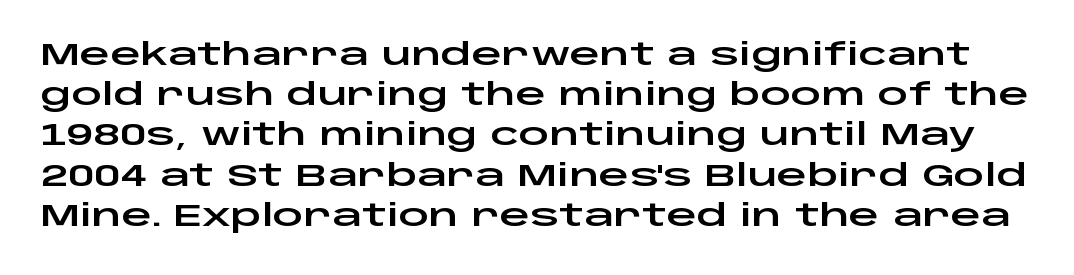
The passage shown is typed in a proportional face where columns would drift. Upright lettering throughout. Interline gaps are of average width in this sample. Only glyphs here, with clear space below each row. Unlike a traditional serif, this face leaves its strokes unadorned.
